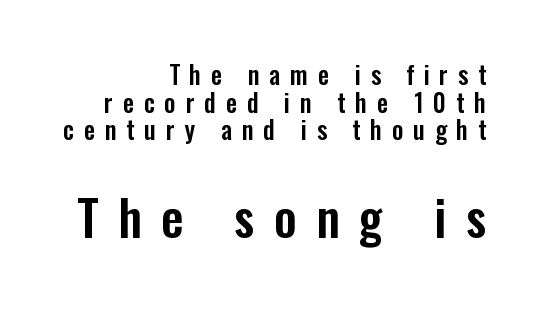
The image shows 50 px condensed sans-serif type, upright; set right-aligned, tight line spacing (1.11x), unusually wide letter spacing (+0.39 em), not underlined; the second (bottom) block is 2.0x larger; low stroke contrast and a medium x-height.
